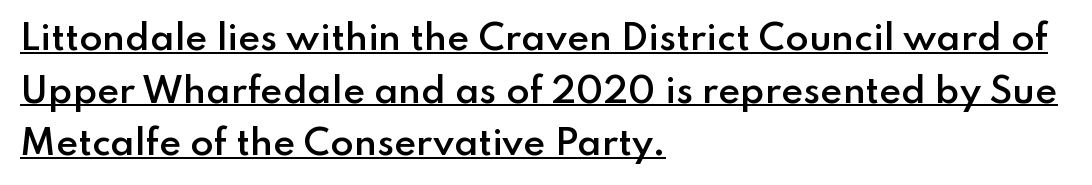
{"serif": "no", "italic": "no", "bold": "semi", "weight": "semibold", "width": "normal", "stroke_contrast": "low", "x_height": "small", "monospaced": "no", "underline": "yes", "align": "left", "line_spacing": "normal", "line_spacing_ratio": 1.55, "letter_spacing": "normal", "letter_spacing_em": 0.0, "glyph_px": 34}
